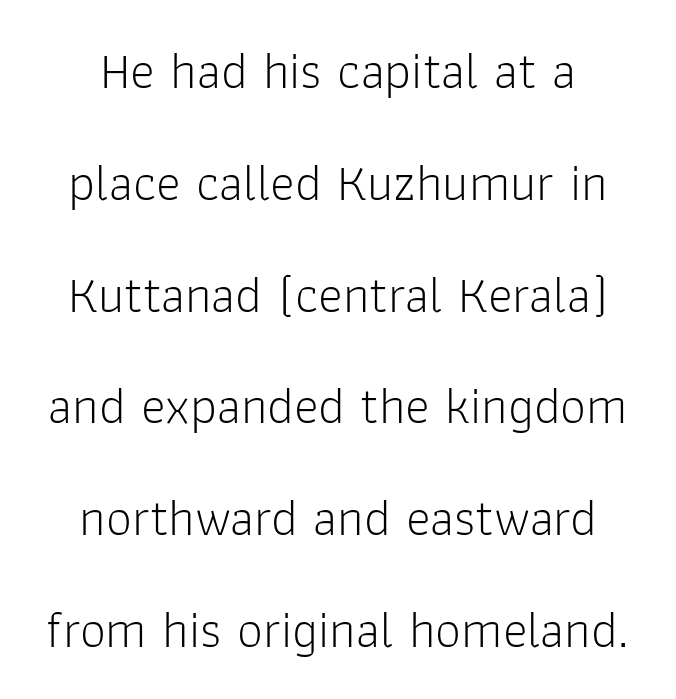
Q: Is the text bold? A: No.
Q: Is the text italic (slanted)? A: No, it is upright.
Q: Is the typeface a serif or a sans-serif typeface? A: Sans-serif.
Q: Is the text underlined? A: No.
Q: How is the paragraph aligned? A: Centered.
Q: Is the spacing between letters normal or unusually wide? A: Normal.
Q: Is the spacing between lines tight, normal or loose? A: Loose.
Q: Width (condensed, normal, or wide)? A: Normal.
Q: Stroke contrast? A: Low.
Q: x-height? A: Medium.
Q: Monospaced? A: No.
